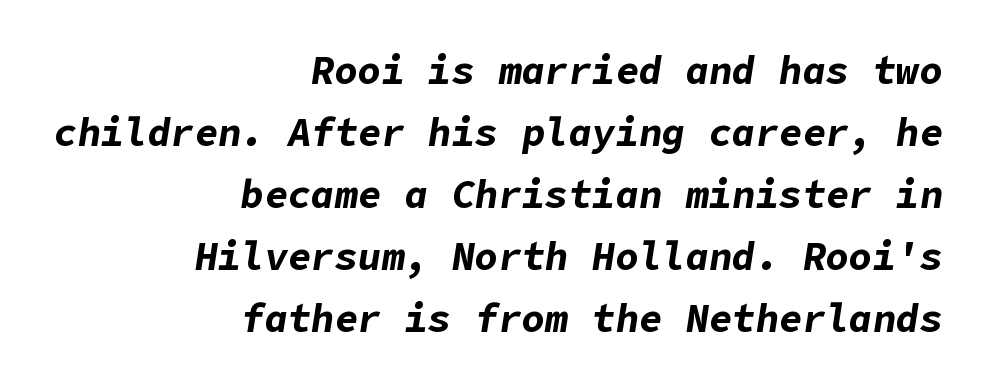
Q: Is the text bold? A: Yes.
Q: Is the text italic (slanted)? A: Yes, it leans right by about 9 degrees.
Q: Is the text underlined? A: No.
Q: How is the paragraph aligned? A: Right-aligned.
Q: Is the spacing between letters normal or unusually wide? A: Normal.
Q: Is the spacing between lines tight, normal or loose? A: Normal.
Q: Width (condensed, normal, or wide)? A: Normal.
Q: Stroke contrast? A: Low.
Q: x-height? A: Medium.
